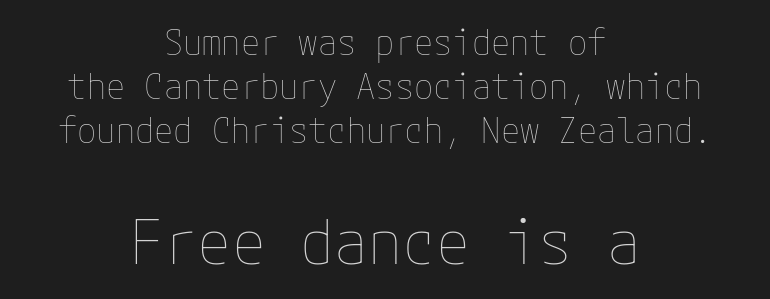
{"italic": "no", "bold": "no", "weight": "thin", "width": "normal", "stroke_contrast": "low", "x_height": "medium", "underline": "no", "align": "center", "line_spacing": "normal", "line_spacing_ratio": 1.26, "letter_spacing": "normal", "letter_spacing_em": 0.0, "larger_block": "second", "size_ratio": 1.77, "glyph_px": 62}
